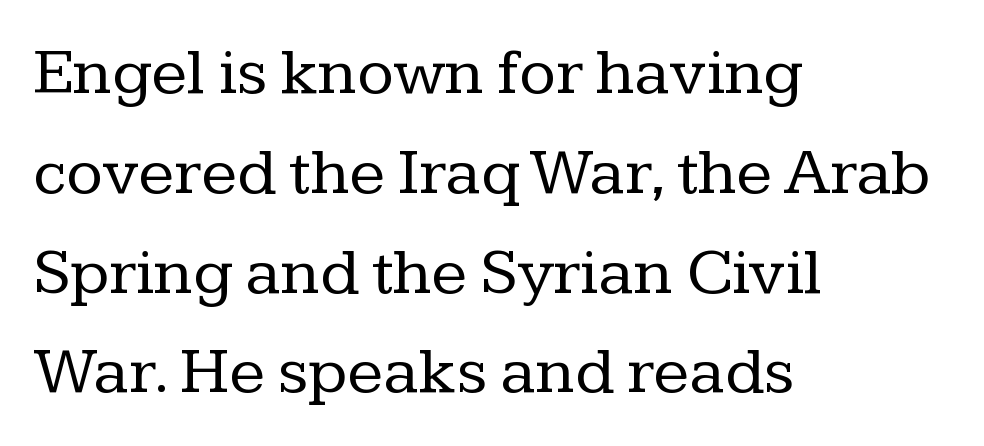
{"serif": "yes", "italic": "no", "bold": "no", "weight": "regular", "width": "normal", "stroke_contrast": "low", "x_height": "medium", "monospaced": "no", "underline": "no", "align": "left", "line_spacing": "normal", "line_spacing_ratio": 1.49, "letter_spacing": "normal", "letter_spacing_em": 0.0, "glyph_px": 67}
